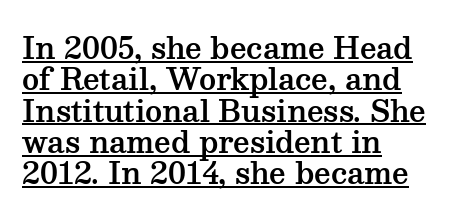
Q: Is the text italic (slanted)? A: No, it is upright.
Q: Is the typeface a serif or a sans-serif typeface? A: Serif.
Q: Is the text underlined? A: Yes.
Q: How is the paragraph aligned? A: Left-aligned.
Q: Is the spacing between letters normal or unusually wide? A: Normal.
Q: Is the spacing between lines tight, normal or loose? A: Tight.
Q: Width (condensed, normal, or wide)? A: Wide.
Q: Stroke contrast? A: Medium.
Q: x-height? A: Medium.
Q: Monospaced? A: No.
